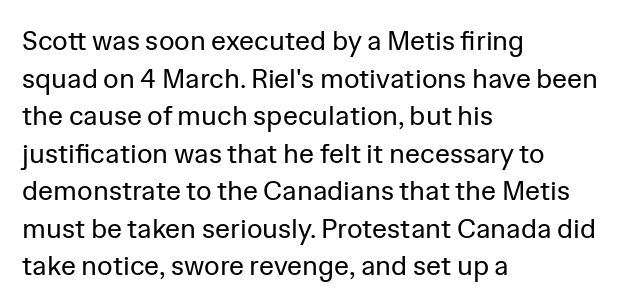
The image shows 27 px text type, upright; set left-aligned, normal line spacing (1.39x), normal letter spacing, not underlined.
